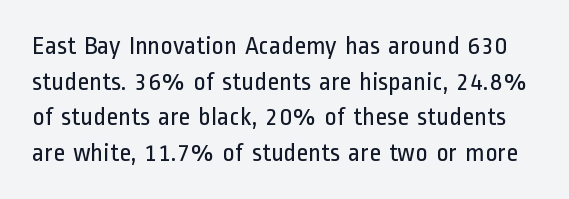
Stems and bowls with no extra thickness — not bold. These lines sit exactly where default settings would place them. Is the letter spacing exaggerated? No — it looks like the ordinary default. Rendered with straight, roman letterforms. The zone under the glyphs is completely vacant.
